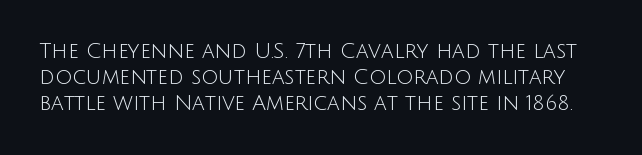
The image shows 21 px text type, upright; set line spacing 1.24x, normal letter spacing, not underlined.
